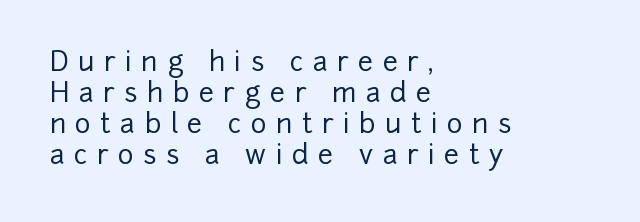
This rendering widens character spacing well past its baseline value. Layout note: lines flush left. Ascenders rise straight up at ninety degrees. The area under the type is left untouched. Does the leading feel generous? Not at all — it's pinched.
